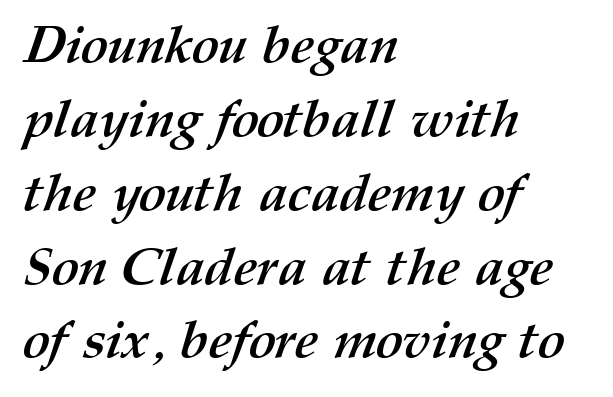
Q: Is the text bold? A: Yes.
Q: Is the text underlined? A: No.
Q: How is the paragraph aligned? A: Left-aligned.
Q: Is the spacing between letters normal or unusually wide? A: Normal.
Q: Is the spacing between lines tight, normal or loose? A: Normal.
Q: Width (condensed, normal, or wide)? A: Normal.
Q: Stroke contrast? A: Medium.
Q: x-height? A: Medium.
Q: Monospaced? A: No.
